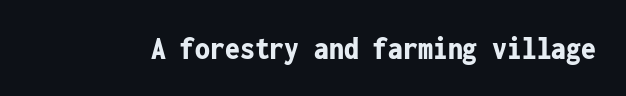
{"serif": "no", "italic": "no", "bold": "yes", "weight": "bold", "width": "condensed", "stroke_contrast": "low", "x_height": "medium", "monospaced": "yes", "underline": "no", "letter_spacing": "normal", "letter_spacing_em": 0.0, "glyph_px": 33}
